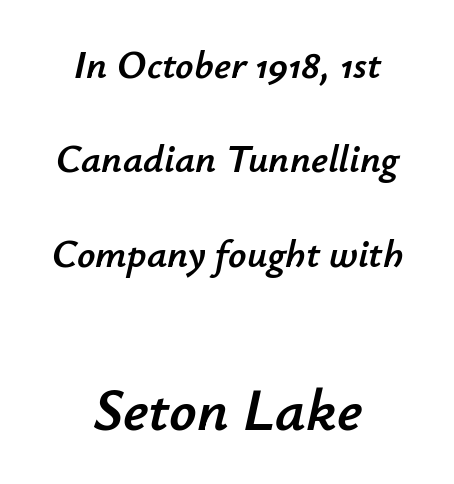
Here the designer chose a conventional face with non-uniform glyph widths. Just letters on the line, the space beneath them empty. Style check: oblique. Caption: standard tracking, unaltered. This rendering uses center alignment, leaving both contours irregular but symmetric.
